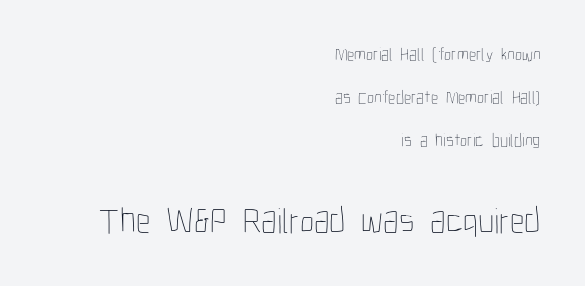
{"italic": "no", "bold": "no", "weight": "thin", "width": "condensed", "stroke_contrast": "low", "x_height": "medium", "monospaced": "no", "underline": "no", "align": "right", "line_spacing": "loose", "line_spacing_ratio": 2.4, "letter_spacing": "normal", "letter_spacing_em": 0.0, "larger_block": "second", "size_ratio": 2.0, "glyph_px": 36}
